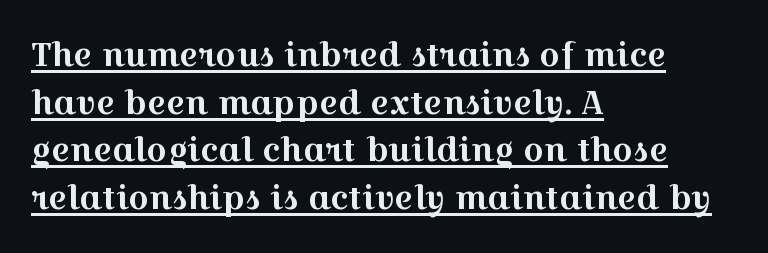
The rows are spaced the way most documents space them. Every row of glyphs begins at an identical x-position on the left. The typeface chosen for these lines features serifs. Check the space under the baseline: a stroke is drawn there. Words appear dense and cohesive because spacing is normal.
